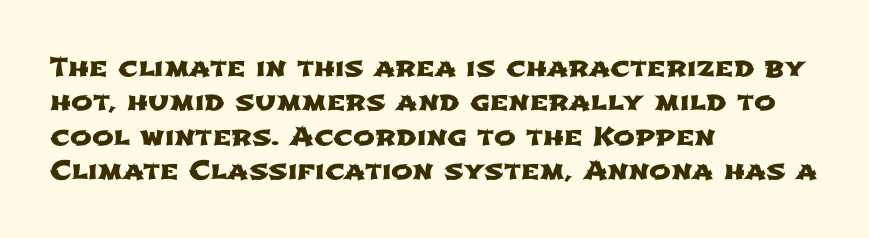
{"underline": "no", "align": "left", "line_spacing": "normal", "line_spacing_ratio": 1.32, "letter_spacing": "normal", "letter_spacing_em": 0.0, "glyph_px": 26}
